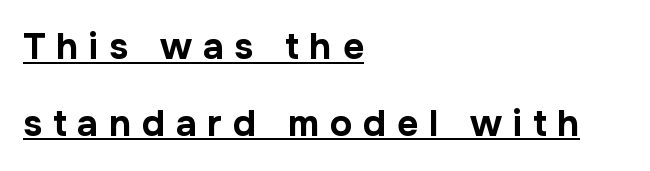
This is the regular roman posture of the typeface. A typographer would call this underscored text. Layout note: lines flush left. The glyphs in this specimen are sans serif. Chunky letters — that's bold for sure.
